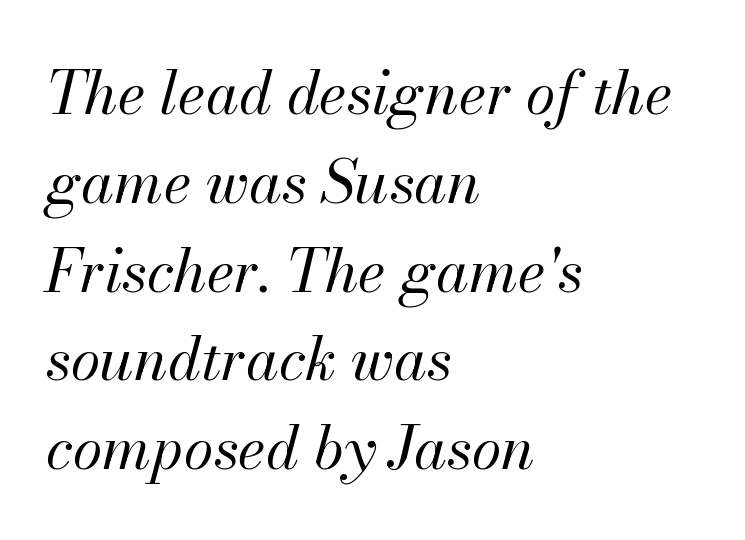
Spacing verdict: proportional, widths tailored to each character. Default kerning and tracking; the words read as compact shapes. The paragraph has a hard left edge and a soft right edge. In terms of posture, this sample is oblique. Lines of text with bare space underneath. Successive baselines arrive at the customary interval.
